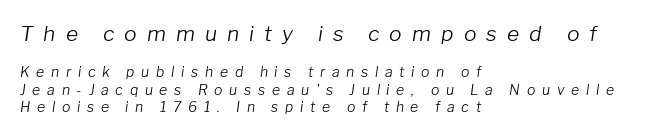
The image shows 21 px text type, italic (leaning right); set left-aligned, normal line spacing (1.25x), unusually wide letter spacing (+0.48 em), not underlined; the first (top) block is 1.5x larger.
